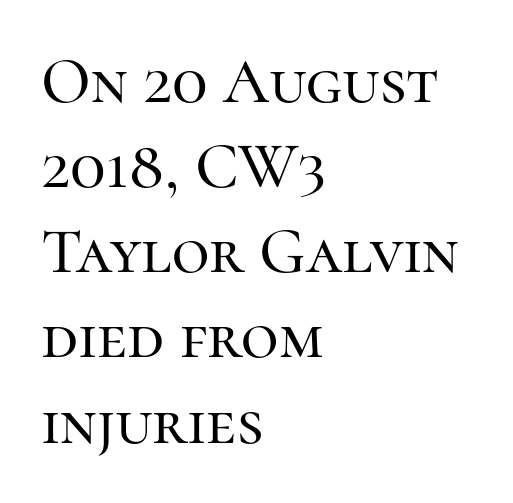
The font's upright variant was chosen for this text. These lines keep a tight, regular rhythm from letter to letter. Does the leading feel generous? No, just average. Little horizontal feet cap the strokes, marking this as serif type.
